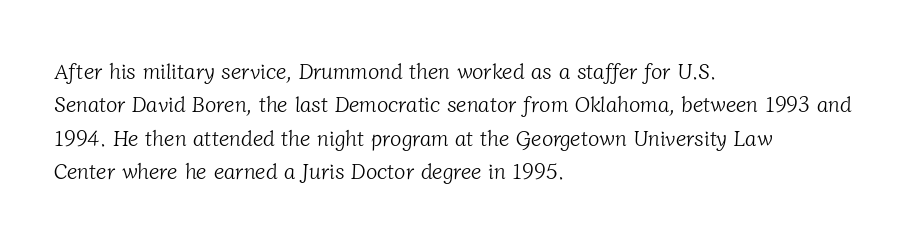
The image shows 21 px text type; set left-aligned, normal line spacing (1.59x), normal letter spacing, not underlined.
